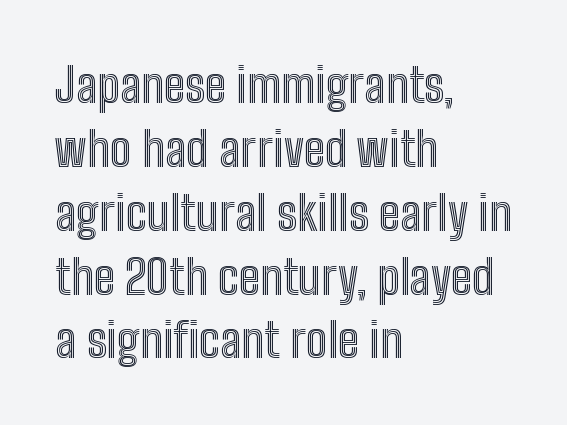
{"italic": "no", "width": "condensed", "x_height": "medium", "monospaced": "no", "underline": "no", "align": "left", "line_spacing": "normal", "line_spacing_ratio": 1.33, "letter_spacing": "normal", "letter_spacing_em": 0.0, "glyph_px": 48}
